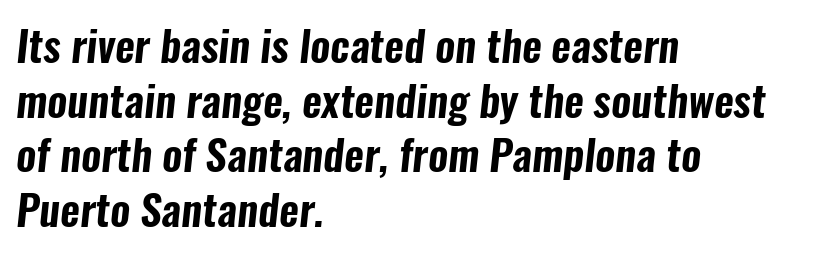
{"serif": "no", "width": "condensed", "stroke_contrast": "low", "x_height": "medium", "monospaced": "no", "underline": "no", "align": "left", "line_spacing": "normal", "line_spacing_ratio": 1.27, "letter_spacing": "normal", "letter_spacing_em": 0.0, "glyph_px": 43}
